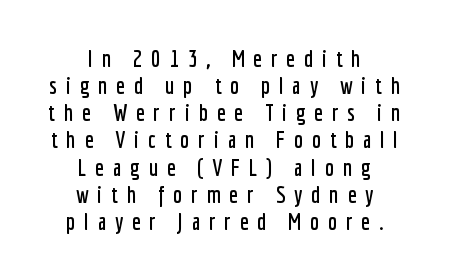
Q: Is the text italic (slanted)? A: No, it is upright.
Q: Is the text underlined? A: No.
Q: How is the paragraph aligned? A: Centered.
Q: Is the spacing between letters normal or unusually wide? A: Unusually wide.
